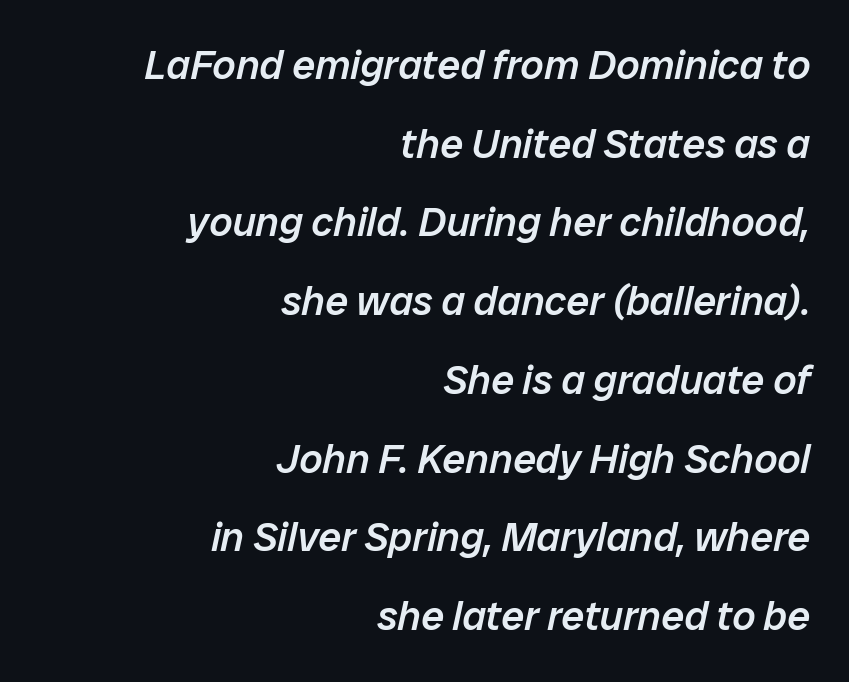
Q: Is the text bold? A: Semi-bold.
Q: Is the text italic (slanted)? A: Yes, it leans right by about 12 degrees.
Q: Is the text underlined? A: No.
Q: How is the paragraph aligned? A: Right-aligned.
Q: Is the spacing between letters normal or unusually wide? A: Normal.
Q: Is the spacing between lines tight, normal or loose? A: Loose.
Q: Width (condensed, normal, or wide)? A: Normal.
Q: Stroke contrast? A: Low.
Q: x-height? A: Medium.
Q: Monospaced? A: No.
